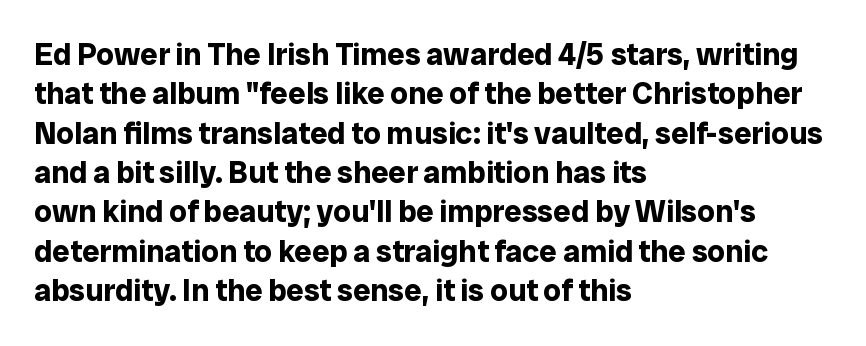
The typesetter chose a ragged-right arrangement here. A typesetter would call this zero additional tracking. A full-strength bold gives these letters their thick strokes. Nope, no serifs anywhere on these letters. Italic? Not at all — the glyphs are vertical. Do the characters align in a grid? No, the font is proportional.
